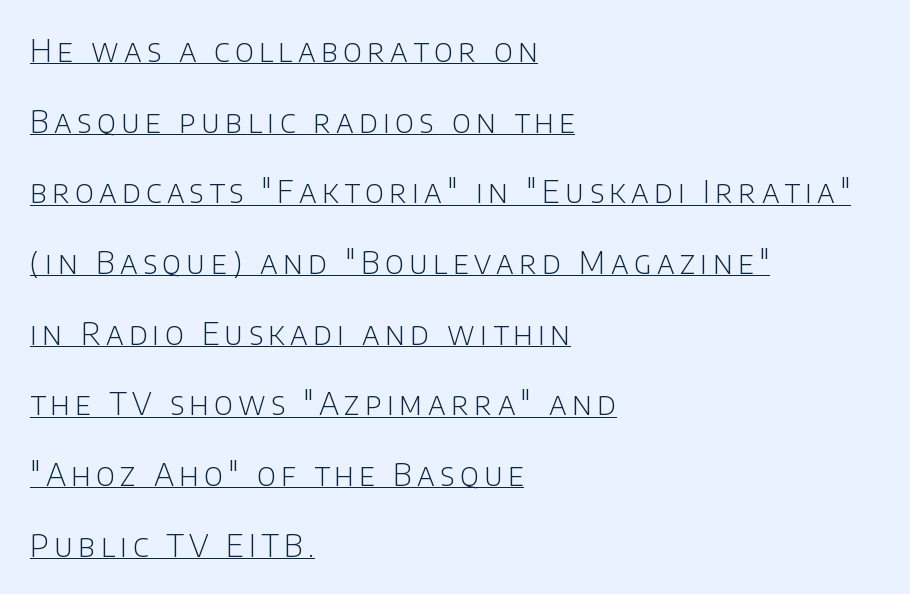
Q: Is the text bold? A: No.
Q: Is the text italic (slanted)? A: No, it is upright.
Q: Is the typeface a serif or a sans-serif typeface? A: Sans-serif.
Q: Is the text underlined? A: Yes.
Q: How is the paragraph aligned? A: Left-aligned.
Q: Is the spacing between lines tight, normal or loose? A: Loose.
Q: Width (condensed, normal, or wide)? A: Normal.
Q: Stroke contrast? A: Low.
Q: x-height? A: Large.
Q: Monospaced? A: No.
